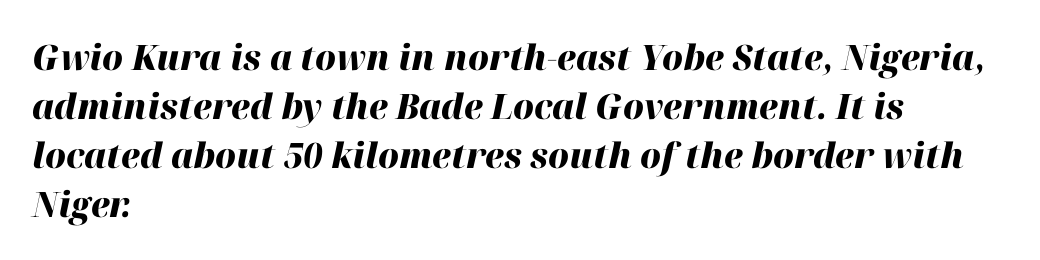
The glyphs have the mass of a bold cut. The foot of each line stays bare and open. The face used here has a pronounced slope to its letters. Is the block centered? No — it sits flush against the left margin.
